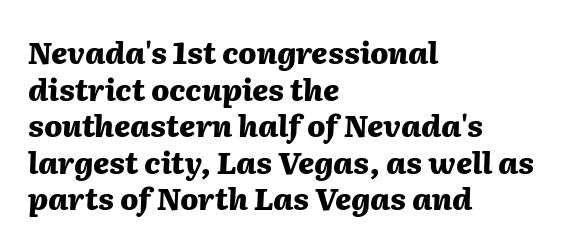
Each word holds together tightly as a unit, with standard inter-letter gaps. The string is rendered with underlining switched off. Thick stems and heavy bowls — unmistakably bold. A typesetter would call this proportional, since set widths differ per character.
